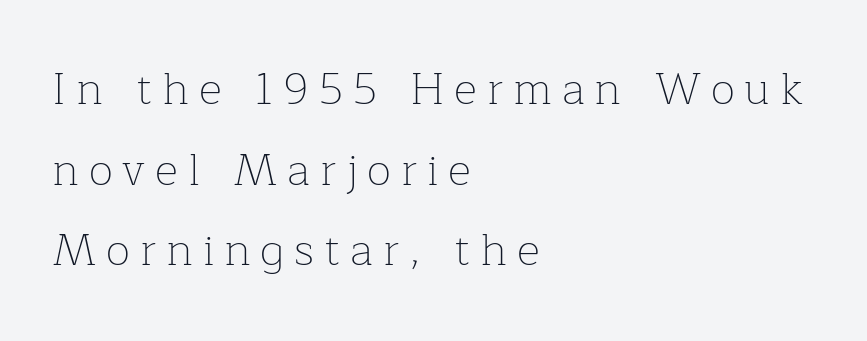
{"serif": "yes", "italic": "no", "bold": "no", "weight": "thin", "width": "normal", "stroke_contrast": "low", "x_height": "medium", "monospaced": "no", "underline": "no", "align": "left", "line_spacing_ratio": 1.79, "letter_spacing": "wide", "letter_spacing_em": 0.22, "glyph_px": 45}
